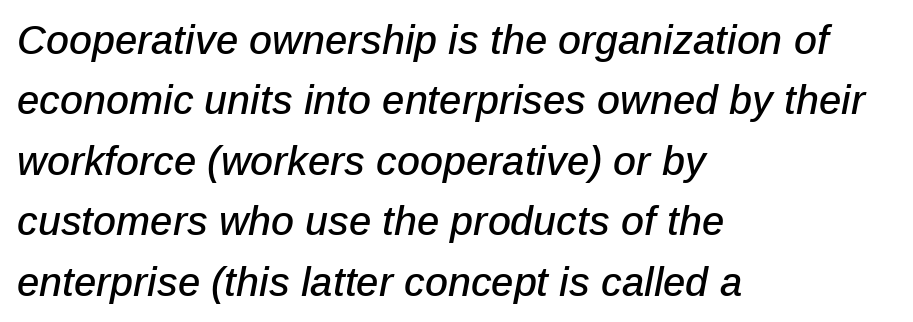
A bare baseline throughout the passage. Think of a printed novel: that variable character pitch is what you see here. The rendering applies a slant to the glyphs. These lines are set flush left with a ragged right edge. The rendering keeps characters at their native spacing.
